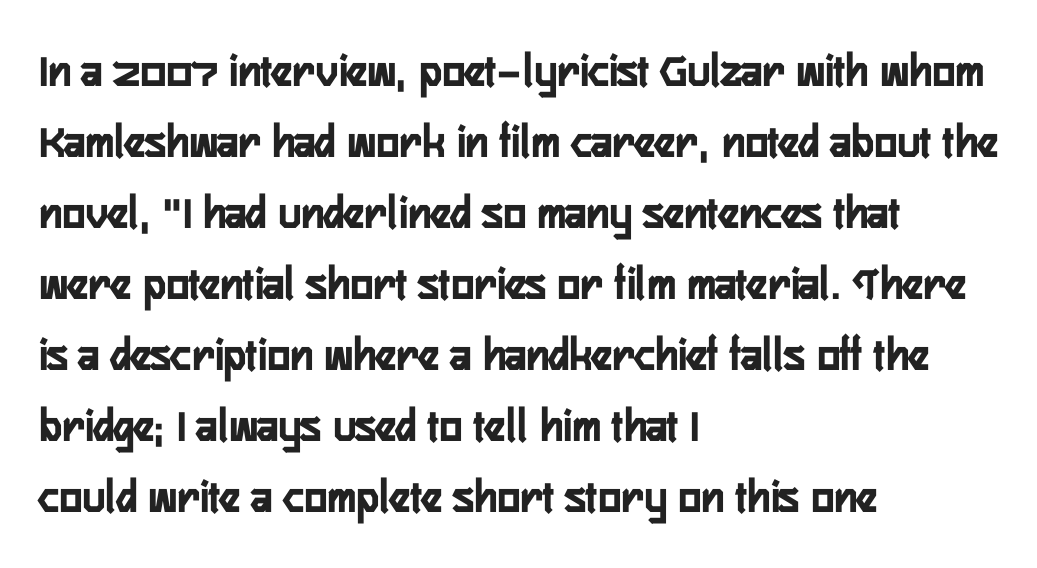
Q: Is the text bold? A: Yes.
Q: Is the text italic (slanted)? A: No, it is upright.
Q: Is the typeface a serif or a sans-serif typeface? A: Sans-serif.
Q: Is the text underlined? A: No.
Q: How is the paragraph aligned? A: Left-aligned.
Q: Is the spacing between letters normal or unusually wide? A: Normal.
Q: Is the spacing between lines tight, normal or loose? A: Normal.
Q: Width (condensed, normal, or wide)? A: Condensed.
Q: Stroke contrast? A: Low.
Q: x-height? A: Medium.
Q: Monospaced? A: No.
